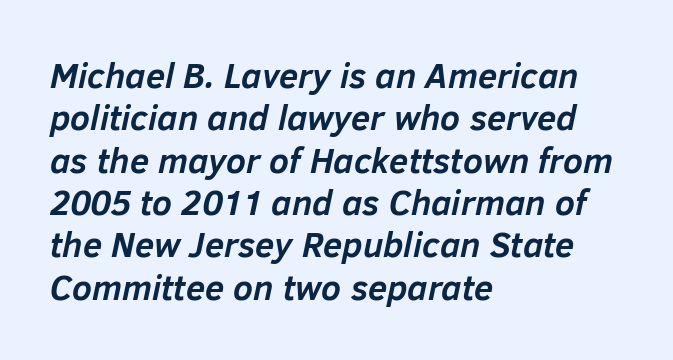
{"italic": "yes", "lean": "right", "slant_degrees": 12, "bold": "yes", "weight": "semibold", "width": "normal", "stroke_contrast": "low", "x_height": "medium", "monospaced": "no", "underline": "no", "align": "left", "line_spacing_ratio": 1.21, "letter_spacing": "normal", "letter_spacing_em": 0.0, "glyph_px": 35}
